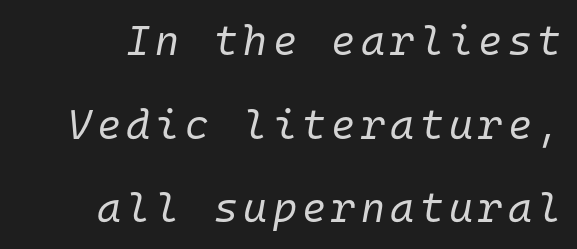
The image shows 41 px regular-weight type, italic (leaning right), monospaced; set loose line spacing (2.04x), not underlined; low stroke contrast and a medium x-height.
